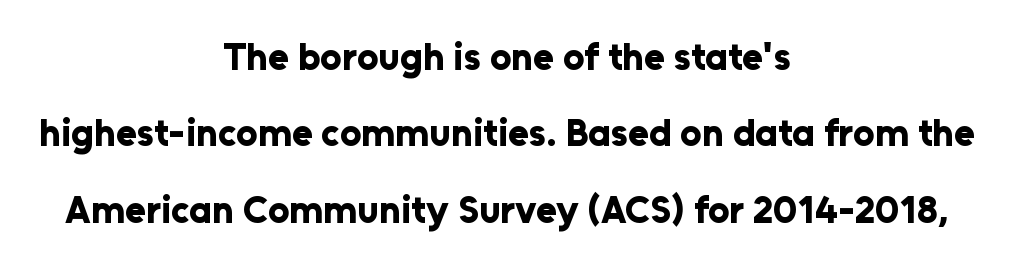
Q: Is the text bold? A: Yes.
Q: Is the text italic (slanted)? A: No, it is upright.
Q: Is the typeface a serif or a sans-serif typeface? A: Sans-serif.
Q: Is the text underlined? A: No.
Q: How is the paragraph aligned? A: Centered.
Q: Is the spacing between letters normal or unusually wide? A: Normal.
Q: Is the spacing between lines tight, normal or loose? A: Loose.
Q: Width (condensed, normal, or wide)? A: Normal.
Q: Stroke contrast? A: Low.
Q: x-height? A: Medium.
Q: Monospaced? A: No.
